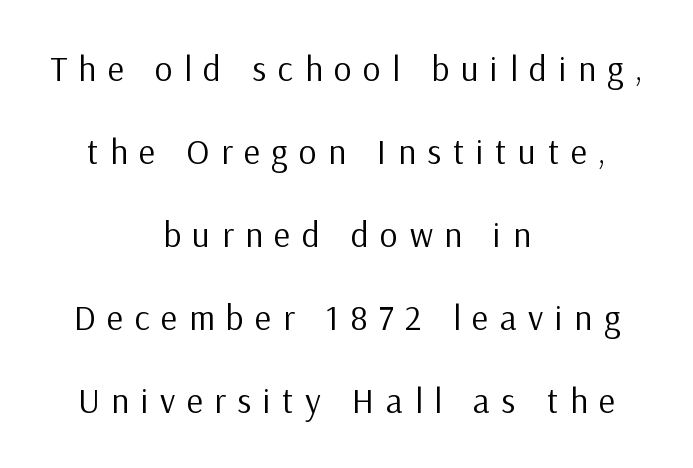
The image shows 35 px regular-weight sans-serif type, upright; set centered, loose line spacing (2.37x), unusually wide letter spacing (+0.33 em), not underlined; low stroke contrast and a medium x-height.
